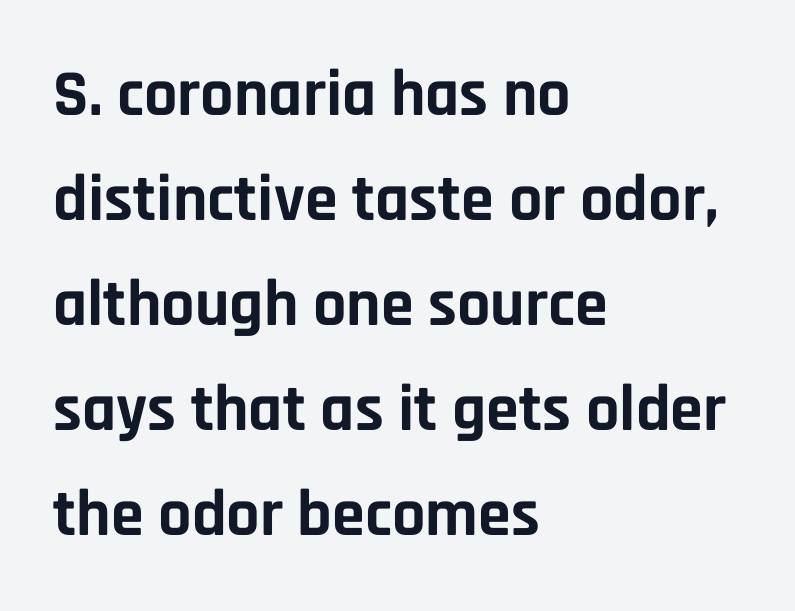
These lines stack with their left ends in a neat column. Descender tails drop into unmarked territory. Characters remain perfectly vertical along every line. Successive baselines arrive at the customary interval.
